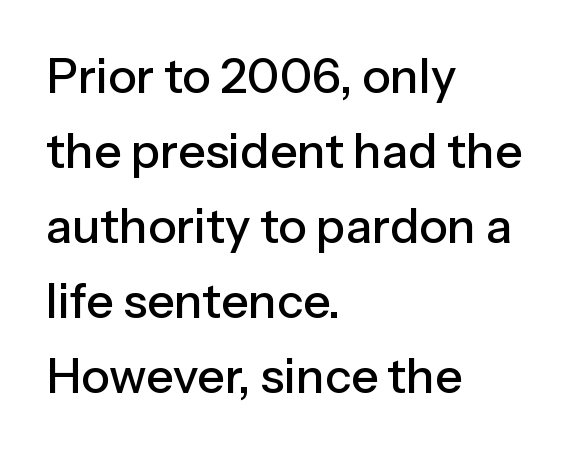
Q: Is the text italic (slanted)? A: No, it is upright.
Q: Is the typeface a serif or a sans-serif typeface? A: Sans-serif.
Q: Is the text underlined? A: No.
Q: How is the paragraph aligned? A: Left-aligned.
Q: Is the spacing between letters normal or unusually wide? A: Normal.
Q: Is the spacing between lines tight, normal or loose? A: Normal.
Q: Width (condensed, normal, or wide)? A: Normal.
Q: Stroke contrast? A: Low.
Q: x-height? A: Medium.
Q: Monospaced? A: No.
